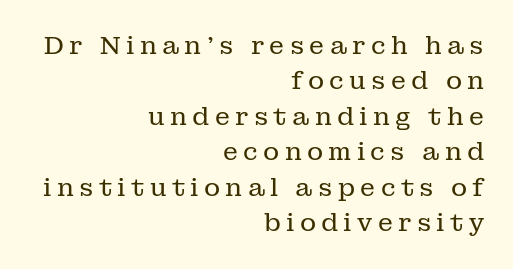
Q: Is the text bold? A: No.
Q: Is the text italic (slanted)? A: No, it is upright.
Q: Is the text underlined? A: No.
Q: How is the paragraph aligned? A: Right-aligned.
Q: Is the spacing between letters normal or unusually wide? A: Unusually wide.
Q: Is the spacing between lines tight, normal or loose? A: Normal.
